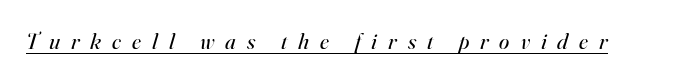
Underlining? Definitely there. This is not heavy type; no bold has been used. There's an unmistakable incline to the writing here. Display-style spreading of the glyphs; the letterfit is very open.
